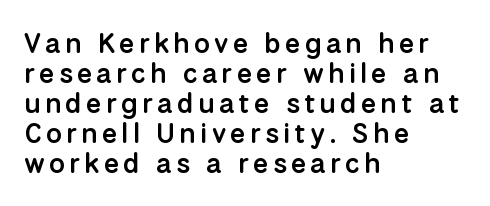
Quick note: underline off. You could barely slide anything between these rows. Horizontal alignment here is leftward, the default for most running prose. Stroke thickness is moderately raised; the sample reads as semibold.
